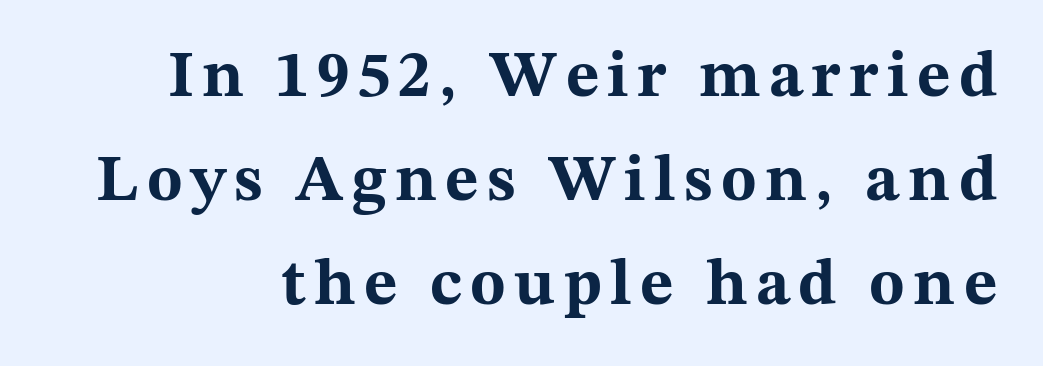
Thick stems and heavy bowls — unmistakably bold. The baseline area is clear. This is roman type, the default non-slanted kind. Spacing verdict: proportional, widths tailored to each character. The designer left line spacing at the default. This sample uses a serif face.
